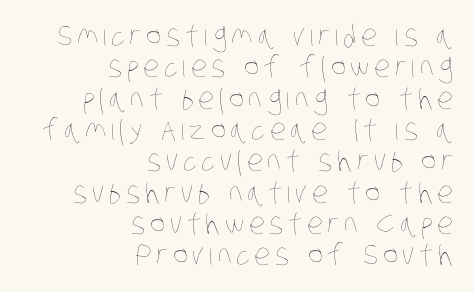
The image shows 29 px thin, condensed type; set right-aligned, tight line spacing (1.08x), not underlined; low stroke contrast and a large x-height.
